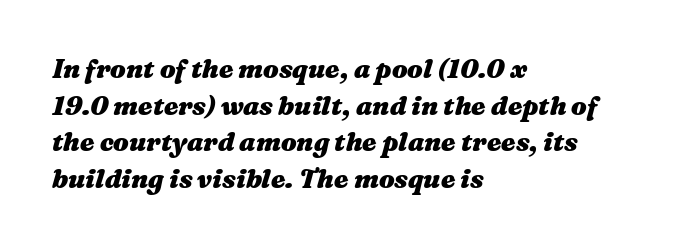
{"italic": "yes", "lean": "right", "slant_degrees": 16, "bold": "yes", "underline": "no", "align": "left", "line_spacing": "normal", "line_spacing_ratio": 1.41, "letter_spacing": "normal", "letter_spacing_em": 0.0, "glyph_px": 26}
